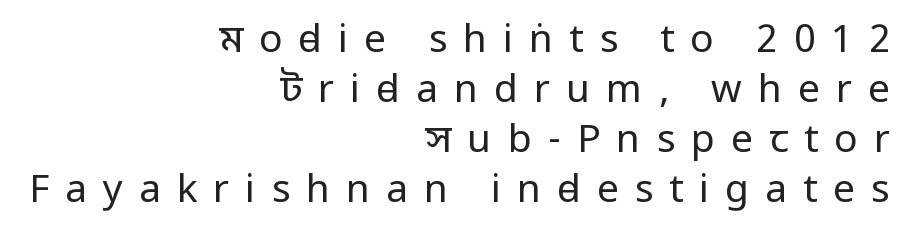
The image shows 39 px regular-weight, condensed sans-serif type, upright; set right-aligned, normal line spacing (1.28x), unusually wide letter spacing (+0.41 em), not underlined; low stroke contrast and a large x-height.
